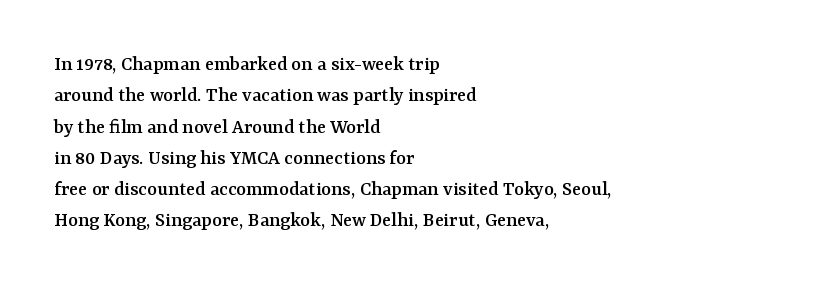
The image shows 21 px text type, upright; set left-aligned, normal line spacing (1.49x), normal letter spacing, not underlined.
